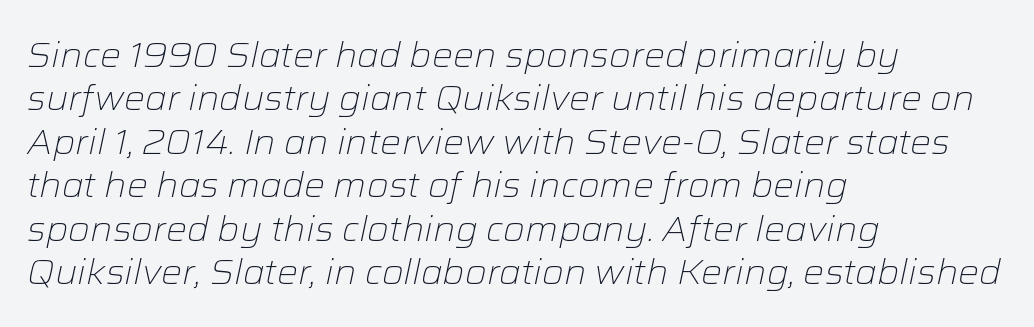
Q: Is the text bold? A: No.
Q: Is the text italic (slanted)? A: Yes, it leans right by about 12 degrees.
Q: Is the text underlined? A: No.
Q: How is the paragraph aligned? A: Left-aligned.
Q: Is the spacing between letters normal or unusually wide? A: Normal.
Q: Width (condensed, normal, or wide)? A: Normal.
Q: Stroke contrast? A: Low.
Q: x-height? A: Medium.
Q: Monospaced? A: No.
